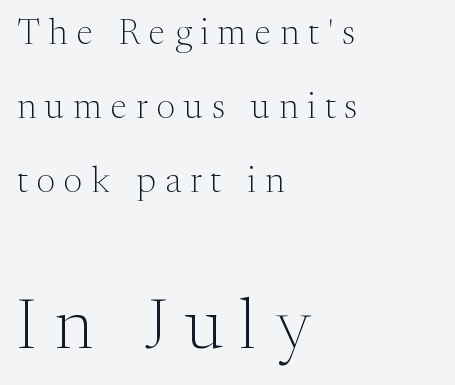
The image shows 71 px light serif type, upright; set left-aligned, loose line spacing (2.05x), unusually wide letter spacing (+0.25 em), not underlined; the second (bottom) block is 1.97x larger; medium stroke contrast and a medium x-height.
